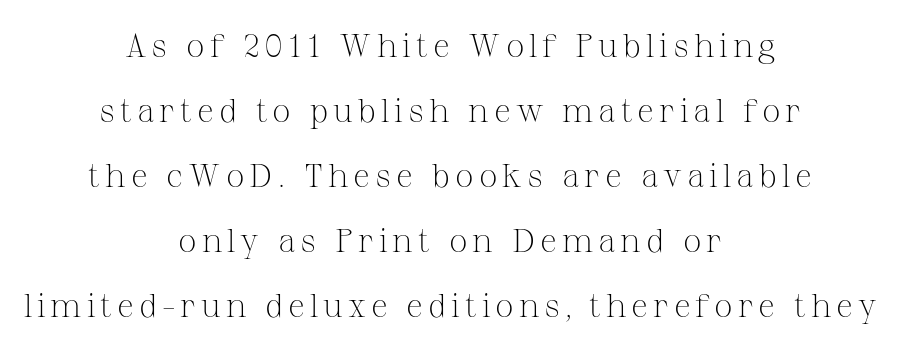
Little horizontal feet cap the strokes, marking this as serif type. Any mark beneath the type? The region is blank. The passage shown stacks its lines with a broad gap. Ordinary non-slanted type is in use. Think of a printed novel: that variable character pitch is what you see here.
